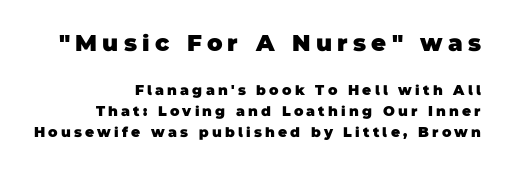
Q: Is the text bold? A: Yes.
Q: Is the text underlined? A: No.
Q: How is the paragraph aligned? A: Right-aligned.
Q: Is the spacing between letters normal or unusually wide? A: Unusually wide.
Q: Is the spacing between lines tight, normal or loose? A: Normal.
Q: Which block of text is set in a larger size, the first (top) or the second (bottom)? A: The first (top) one.
